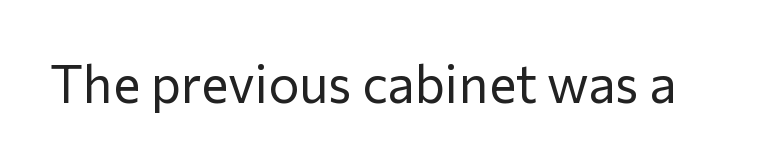
The image shows 52 px regular-weight sans-serif type, upright; set normal letter spacing, not underlined; low stroke contrast and a medium x-height.
